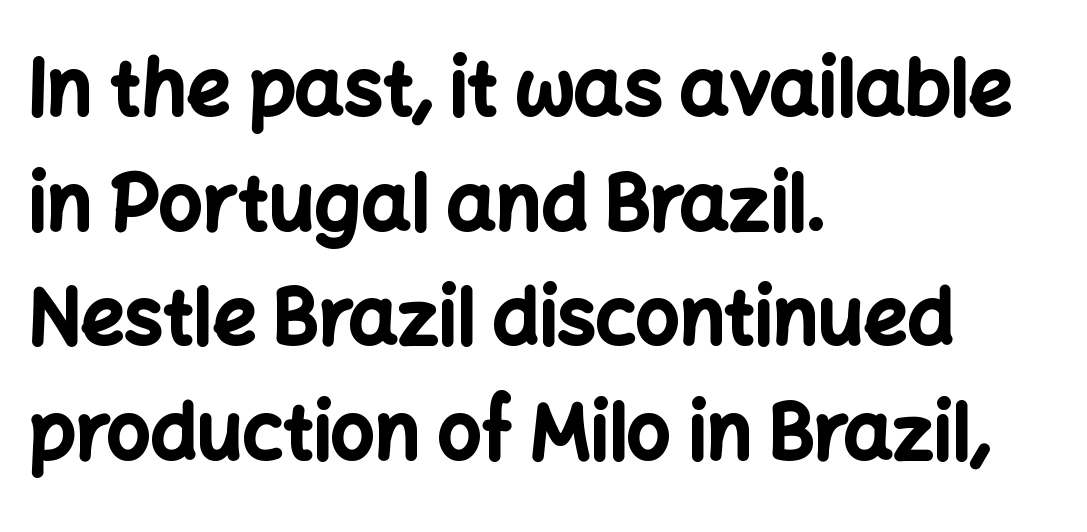
The image shows 77 px bold sans-serif type, upright; set left-aligned, normal line spacing (1.49x), normal letter spacing, not underlined; low stroke contrast and a medium x-height.
